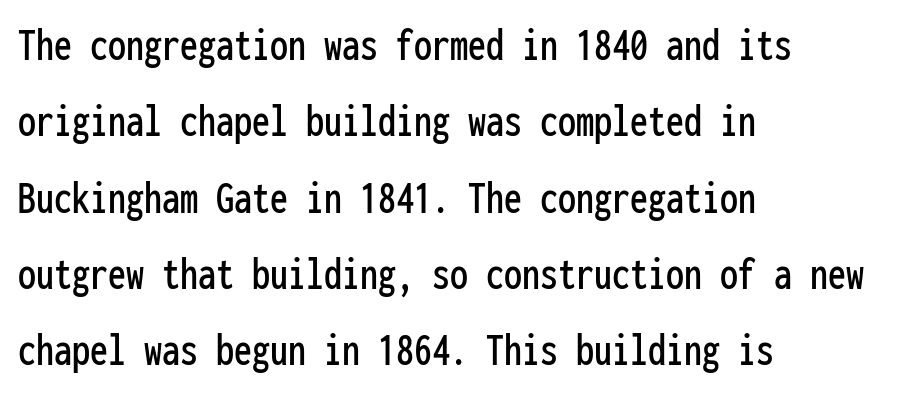
{"serif": "no", "italic": "no", "width": "condensed", "stroke_contrast": "low", "x_height": "medium", "monospaced": "yes", "underline": "no", "align": "left", "line_spacing": "normal", "line_spacing_ratio": 1.59, "letter_spacing": "normal", "letter_spacing_em": 0.0, "glyph_px": 48}
